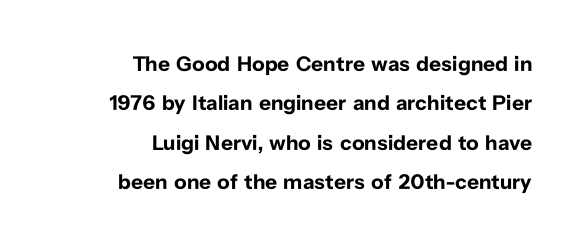
{"italic": "no", "bold": "yes", "underline": "no", "align": "right", "line_spacing_ratio": 1.88, "letter_spacing": "normal", "letter_spacing_em": 0.0, "glyph_px": 21}
